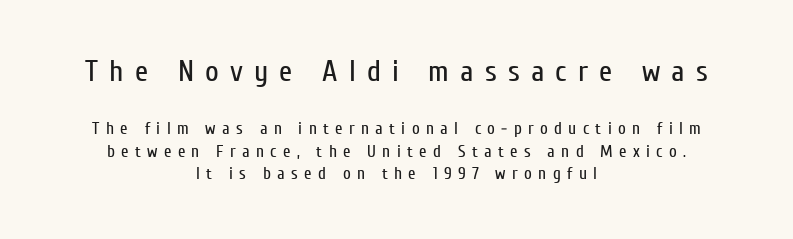
{"serif": "no", "italic": "no", "bold": "no", "weight": "regular", "width": "condensed", "stroke_contrast": "low", "x_height": "medium", "monospaced": "no", "underline": "no", "align": "center", "line_spacing": "normal", "line_spacing_ratio": 1.33, "letter_spacing": "wide", "letter_spacing_em": 0.37, "larger_block": "first", "size_ratio": 1.76, "glyph_px": 30}
